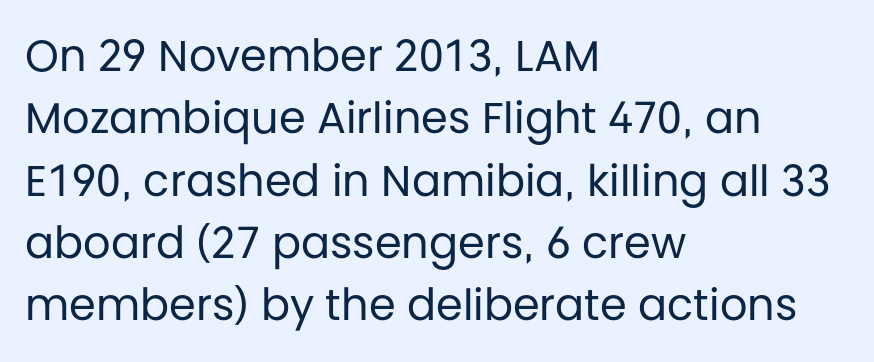
The image shows 43 px regular-weight sans-serif type, upright; set left-aligned, normal line spacing (1.45x), normal letter spacing, not underlined; low stroke contrast and a large x-height.
